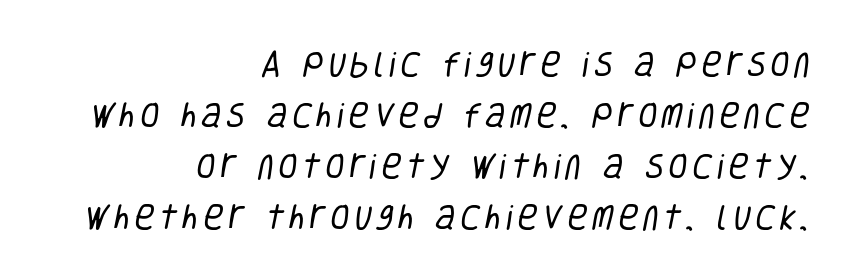
Q: Is the text bold? A: No.
Q: Is the typeface a serif or a sans-serif typeface? A: Sans-serif.
Q: Is the text underlined? A: No.
Q: How is the paragraph aligned? A: Right-aligned.
Q: Width (condensed, normal, or wide)? A: Condensed.
Q: Stroke contrast? A: Low.
Q: x-height? A: Large.
Q: Monospaced? A: No.
